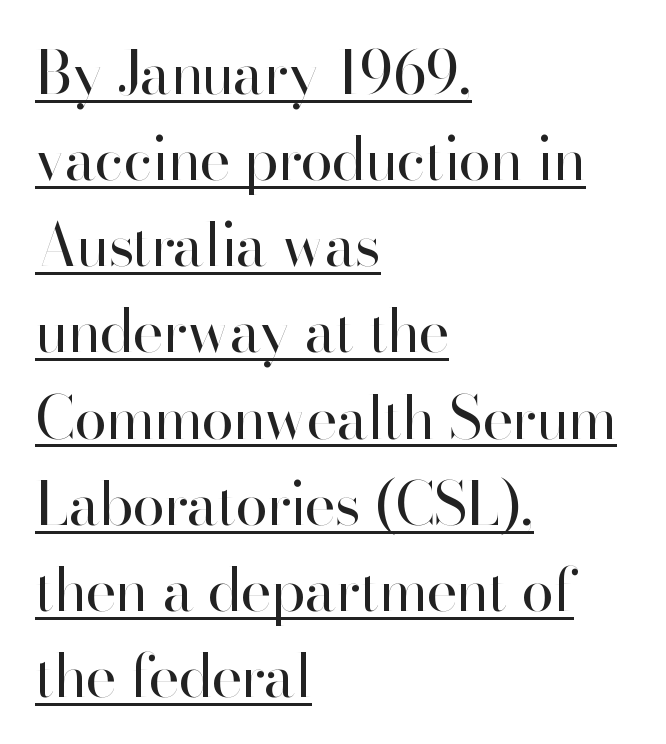
When letters stand straight like this, we call the style roman or upright. Heaviness? Minimal to ordinary, like unemphasized prose. Underlined type. The designer left line spacing at the default.
